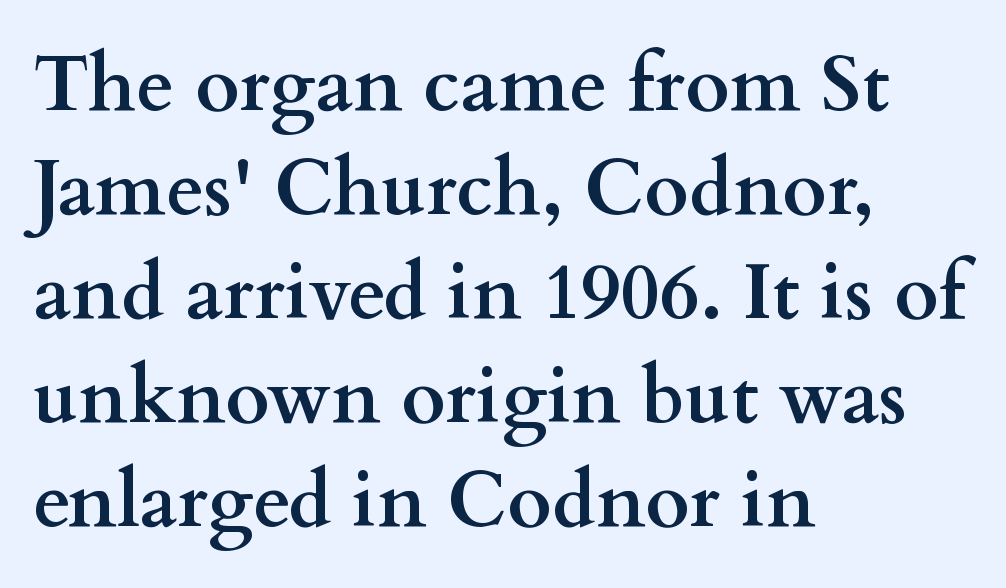
Q: Is the text bold? A: Yes.
Q: Is the text italic (slanted)? A: No, it is upright.
Q: Is the typeface a serif or a sans-serif typeface? A: Serif.
Q: Is the text underlined? A: No.
Q: How is the paragraph aligned? A: Left-aligned.
Q: Is the spacing between letters normal or unusually wide? A: Normal.
Q: Is the spacing between lines tight, normal or loose? A: Normal.
Q: Width (condensed, normal, or wide)? A: Wide.
Q: Stroke contrast? A: Medium.
Q: x-height? A: Small.
Q: Monospaced? A: No.
